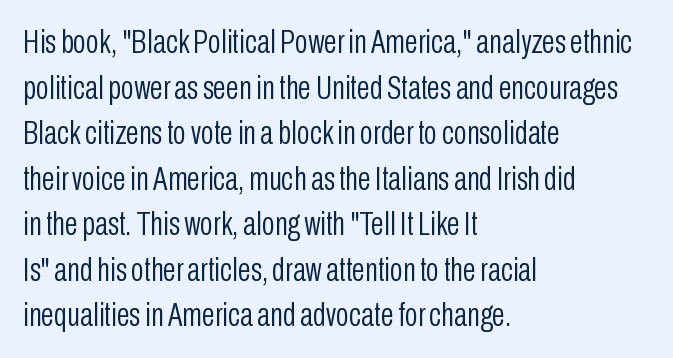
Q: Is the text bold? A: No.
Q: Is the text italic (slanted)? A: No, it is upright.
Q: Is the typeface a serif or a sans-serif typeface? A: Sans-serif.
Q: Is the text underlined? A: No.
Q: How is the paragraph aligned? A: Left-aligned.
Q: Is the spacing between letters normal or unusually wide? A: Normal.
Q: Is the spacing between lines tight, normal or loose? A: Normal.
Q: Width (condensed, normal, or wide)? A: Condensed.
Q: Stroke contrast? A: Low.
Q: x-height? A: Medium.
Q: Monospaced? A: No.
